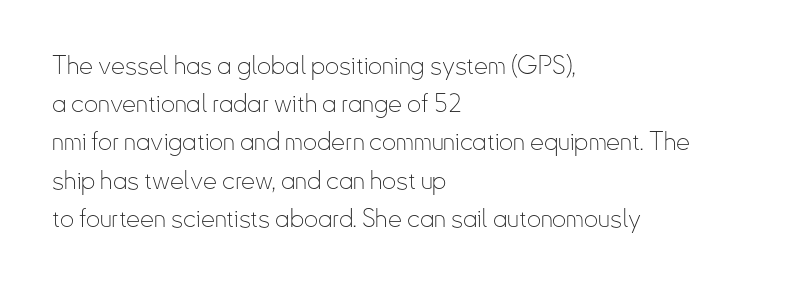
Q: Is the text bold? A: No.
Q: Is the text italic (slanted)? A: No, it is upright.
Q: Is the text underlined? A: No.
Q: How is the paragraph aligned? A: Left-aligned.
Q: Is the spacing between letters normal or unusually wide? A: Normal.
Q: Is the spacing between lines tight, normal or loose? A: Normal.
